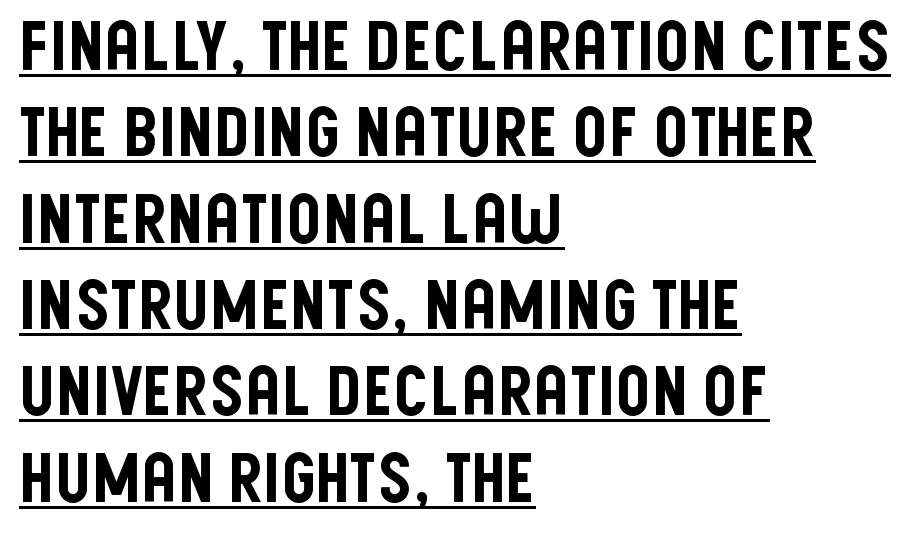
The image shows 68 px condensed sans-serif type, upright; set left-aligned, normal line spacing (1.27x), normal letter spacing, underlined; low stroke contrast and a large x-height.
